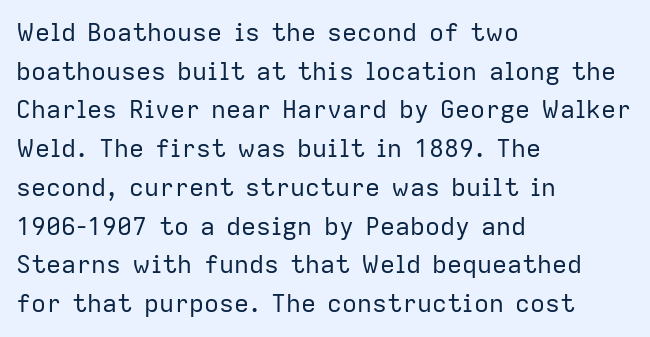
The image shows 25 px text type, upright; set left-aligned, normal line spacing (1.55x), normal letter spacing, not underlined.
